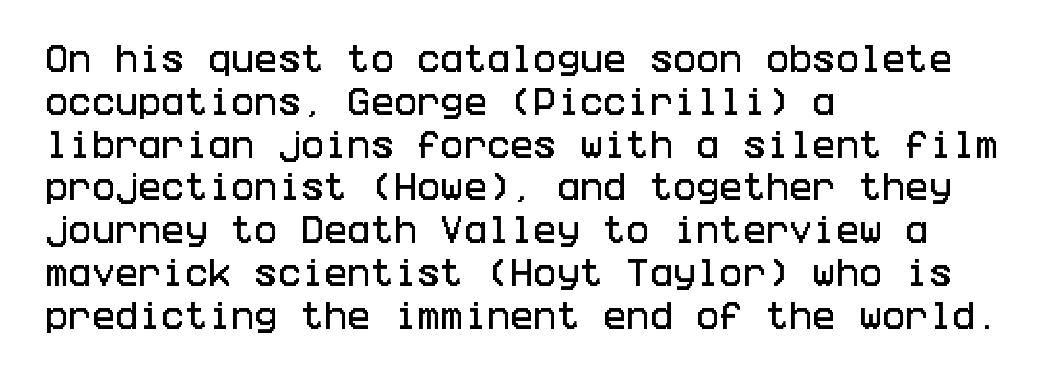
Q: Is the text italic (slanted)? A: No, it is upright.
Q: Is the typeface a serif or a sans-serif typeface? A: Sans-serif.
Q: Is the text underlined? A: No.
Q: How is the paragraph aligned? A: Left-aligned.
Q: Is the spacing between letters normal or unusually wide? A: Normal.
Q: Is the spacing between lines tight, normal or loose? A: Normal.
Q: Width (condensed, normal, or wide)? A: Condensed.
Q: Stroke contrast? A: Low.
Q: x-height? A: Large.
